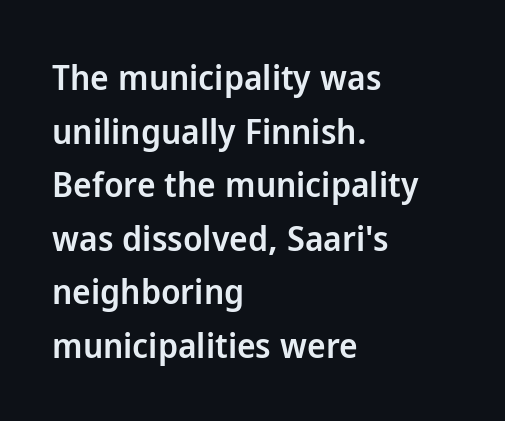
{"serif": "no", "italic": "no", "bold": "semi", "weight": "semibold", "width": "normal", "stroke_contrast": "low", "x_height": "medium", "monospaced": "no", "underline": "no", "align": "left", "line_spacing": "normal", "line_spacing_ratio": 1.53, "letter_spacing": "normal", "letter_spacing_em": 0.0, "glyph_px": 35}
